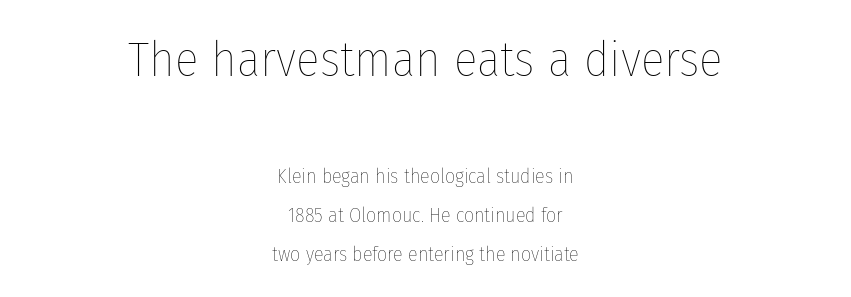
{"italic": "no", "bold": "no", "weight": "thin", "width": "condensed", "stroke_contrast": "low", "x_height": "medium", "monospaced": "no", "underline": "no", "align": "center", "line_spacing": "loose", "line_spacing_ratio": 1.94, "letter_spacing": "normal", "letter_spacing_em": 0.0, "larger_block": "first", "size_ratio": 2.45, "glyph_px": 49}
